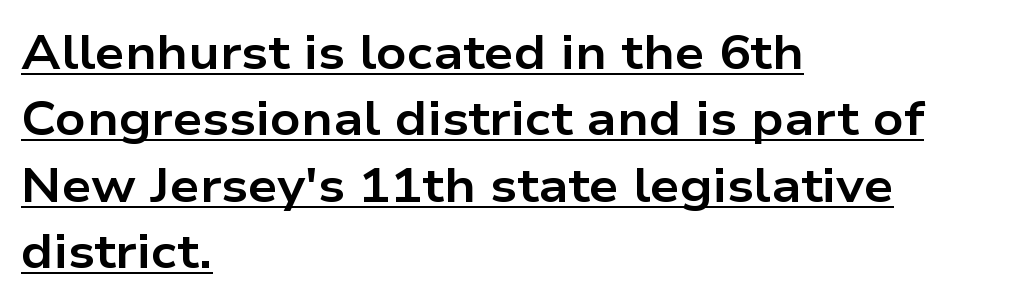
The letters stand straight up with perfectly vertical stems. Horizontally, the lines are justified to the leading edge only. What weight is shown? A full bold with thick strokes. The passage shown is typed in a proportional face where columns would drift. Between one letter and the next there's only the usual sliver of space.
